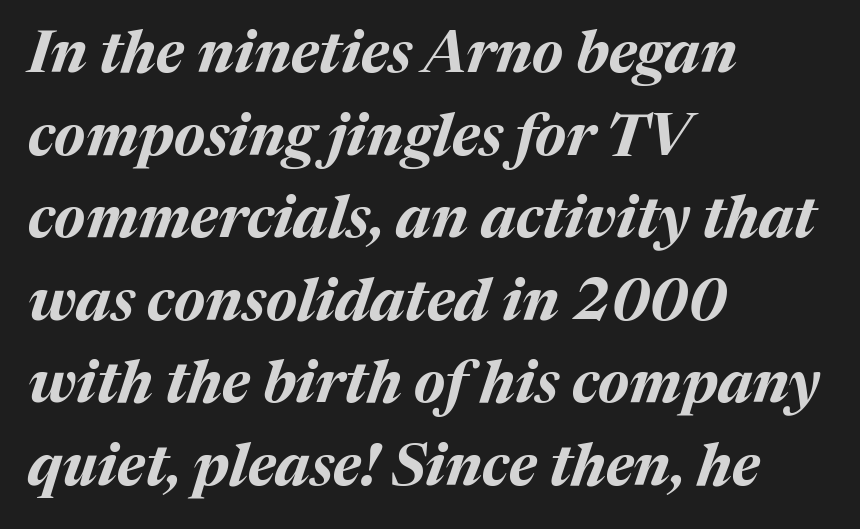
A typesetter would call this leading conventional body-copy spacing. Honestly, there is no underline to notice here at all. Varying glyph widths throughout — classic text-font behaviour. Here the glyphs are tracked normally, forming tight word shapes.
